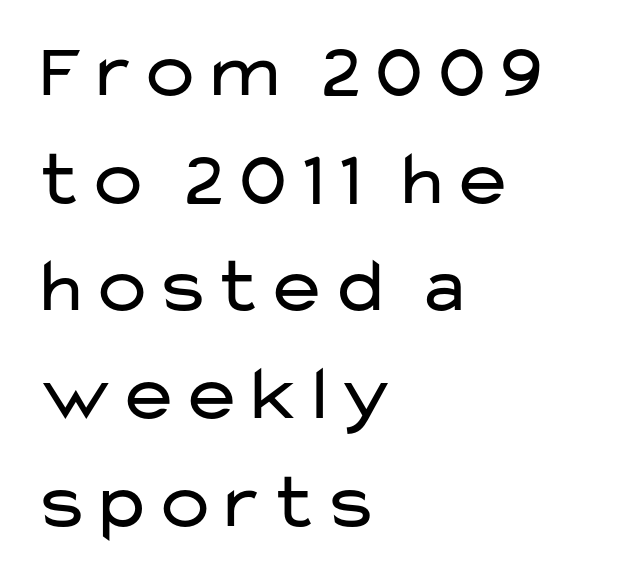
The image shows 78 px regular-weight, wide sans-serif type, upright; set left-aligned, normal line spacing (1.38x), normal letter spacing, not underlined; low stroke contrast and a medium x-height.
